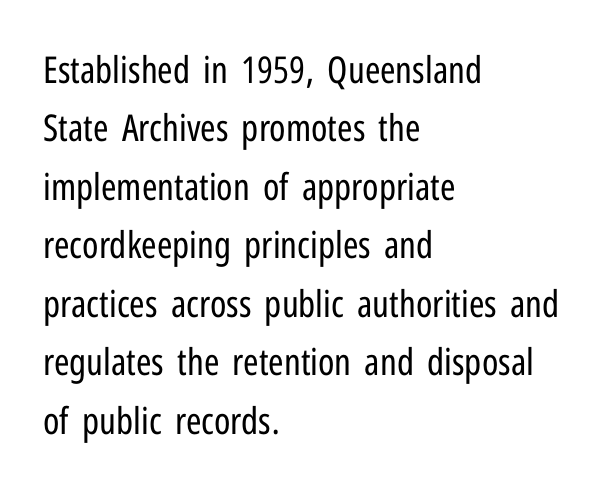
Q: Is the text bold? A: No.
Q: Is the text italic (slanted)? A: No, it is upright.
Q: Is the typeface a serif or a sans-serif typeface? A: Sans-serif.
Q: Is the text underlined? A: No.
Q: How is the paragraph aligned? A: Left-aligned.
Q: Is the spacing between letters normal or unusually wide? A: Normal.
Q: Is the spacing between lines tight, normal or loose? A: Normal.
Q: Width (condensed, normal, or wide)? A: Condensed.
Q: Stroke contrast? A: Low.
Q: x-height? A: Medium.
Q: Monospaced? A: No.
